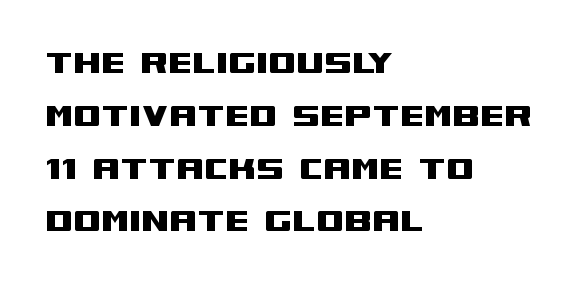
The image shows 40 px wide sans-serif type, upright; set left-aligned, normal line spacing (1.32x), normal letter spacing, not underlined; medium stroke contrast and a large x-height.
